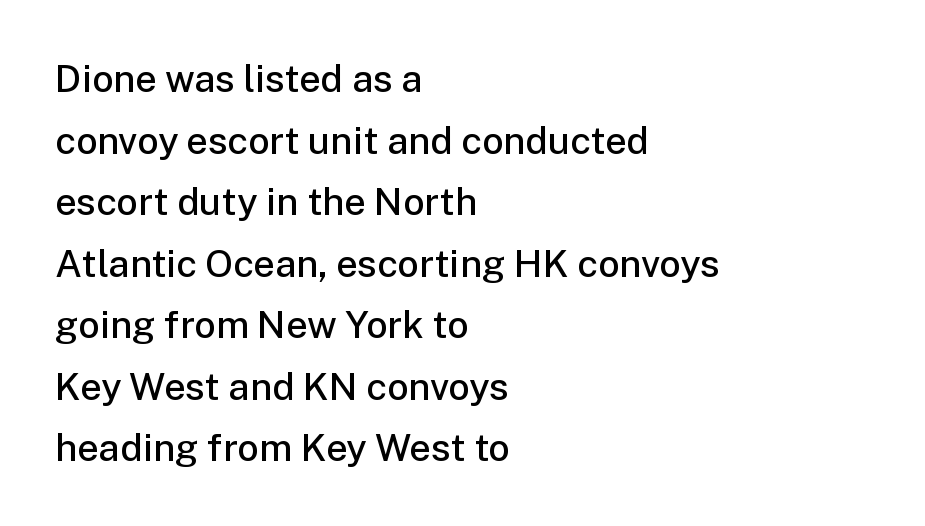
{"serif": "no", "italic": "no", "bold": "semi", "weight": "semibold", "width": "normal", "stroke_contrast": "low", "x_height": "medium", "monospaced": "no", "underline": "no", "align": "left", "line_spacing": "normal", "line_spacing_ratio": 1.62, "letter_spacing": "normal", "letter_spacing_em": 0.0, "glyph_px": 38}
